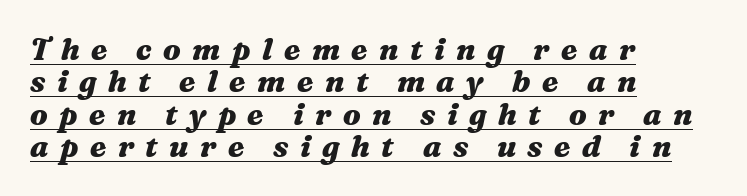
{"italic": "yes", "lean": "right", "slant_degrees": 16, "bold": "yes", "weight": "heavy", "width": "wide", "stroke_contrast": "medium", "x_height": "medium", "monospaced": "no", "underline": "yes", "align": "left", "line_spacing": "tight", "line_spacing_ratio": 1.08, "letter_spacing": "wide", "letter_spacing_em": 0.38, "glyph_px": 30}
